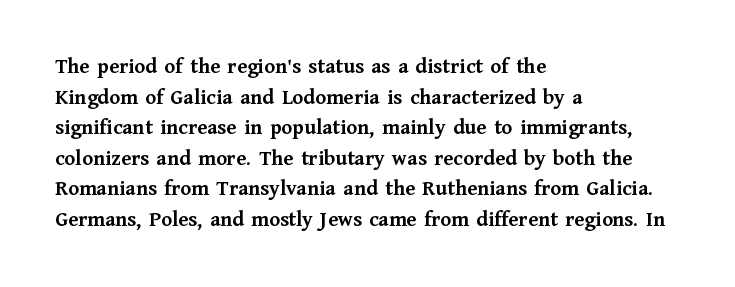
The image shows 22 px bold type, upright; set left-aligned, normal line spacing (1.39x), normal letter spacing, not underlined.
